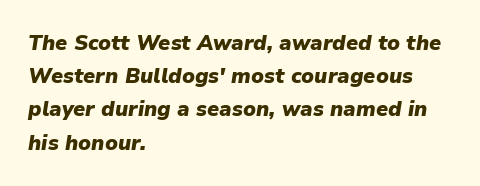
Q: Is the text bold? A: Yes.
Q: Is the text italic (slanted)? A: Yes, it leans right by about 9 degrees.
Q: Is the text underlined? A: No.
Q: How is the paragraph aligned? A: Left-aligned.
Q: Is the spacing between letters normal or unusually wide? A: Normal.
Q: Is the spacing between lines tight, normal or loose? A: Normal.
